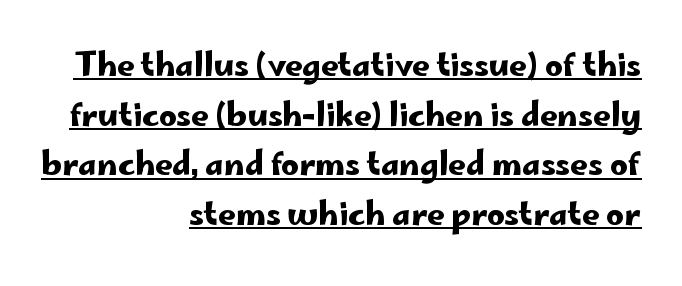
Think of a printed novel: that variable character pitch is what you see here. Reading down the block, your eye finds every line finishing at a fixed right position. Students, observe: this is what conventionally led text looks like. Honestly, the underline is the first thing you notice here. Typographically, this falls in the sans-serif category.
